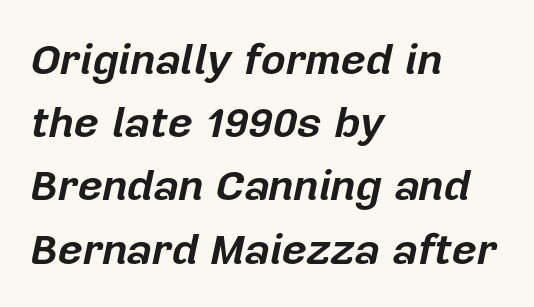
{"italic": "yes", "lean": "right", "slant_degrees": 12, "bold": "yes", "weight": "bold", "width": "normal", "stroke_contrast": "low", "x_height": "medium", "monospaced": "no", "underline": "no", "align": "left", "line_spacing": "normal", "line_spacing_ratio": 1.47, "letter_spacing": "normal", "letter_spacing_em": 0.0, "glyph_px": 43}
